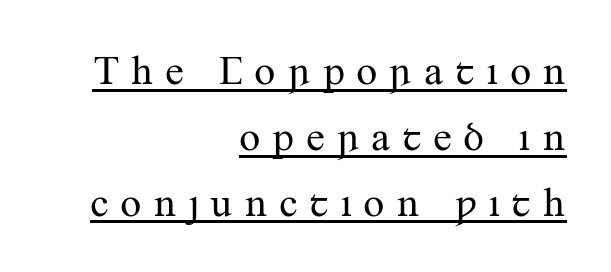
The image shows 42 px regular-weight serif type, upright; set right-aligned, normal line spacing (1.57x), unusually wide letter spacing (+0.26 em), underlined; medium stroke contrast and a small x-height.
